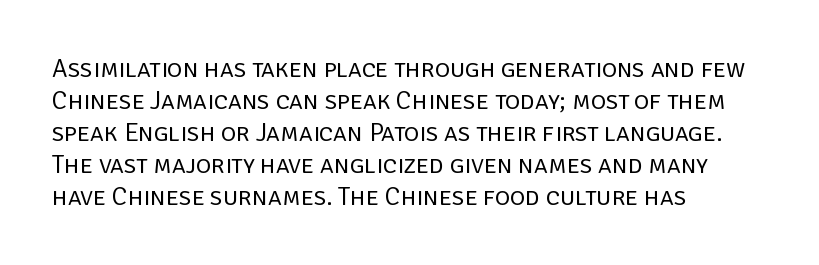
The image shows 26 px text type, upright; set left-aligned, line spacing 1.23x, normal letter spacing, not underlined.
